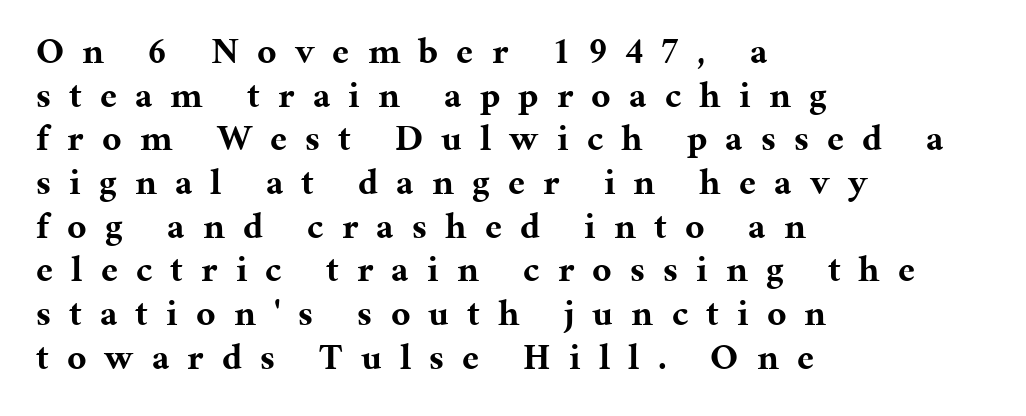
The image shows 37 px bold serif type, upright; set left-aligned, line spacing 1.18x, unusually wide letter spacing (+0.49 em), not underlined; medium stroke contrast and a medium x-height.
